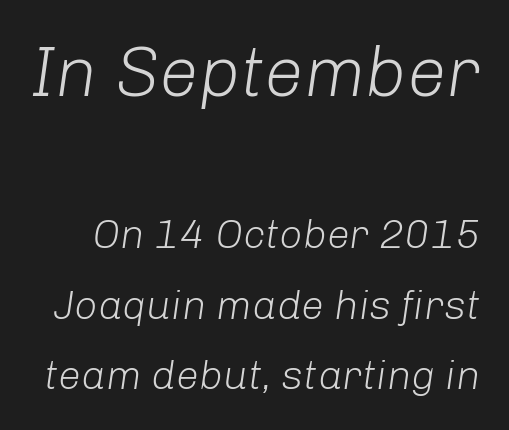
The image shows 71 px light type, italic (leaning right); set line spacing 1.73x, normal letter spacing, not underlined; the first (top) block is 1.73x larger; low stroke contrast and a medium x-height.
